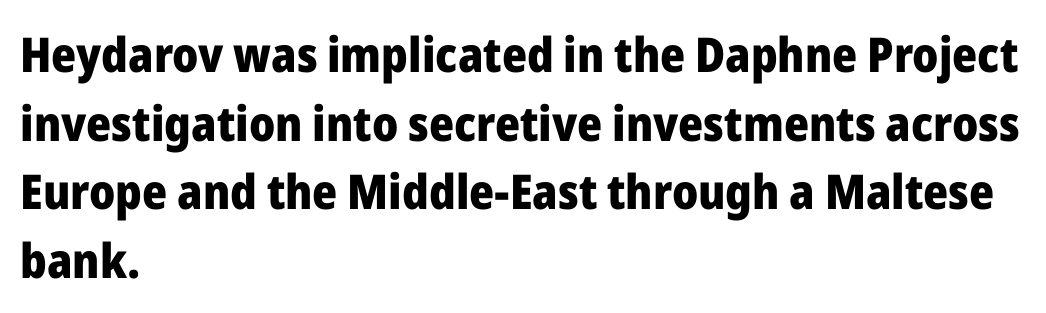
Q: Is the text bold? A: Yes.
Q: Is the text italic (slanted)? A: No, it is upright.
Q: Is the typeface a serif or a sans-serif typeface? A: Sans-serif.
Q: Is the text underlined? A: No.
Q: How is the paragraph aligned? A: Left-aligned.
Q: Is the spacing between letters normal or unusually wide? A: Normal.
Q: Is the spacing between lines tight, normal or loose? A: Normal.
Q: Width (condensed, normal, or wide)? A: Normal.
Q: Stroke contrast? A: Low.
Q: x-height? A: Medium.
Q: Monospaced? A: No.
